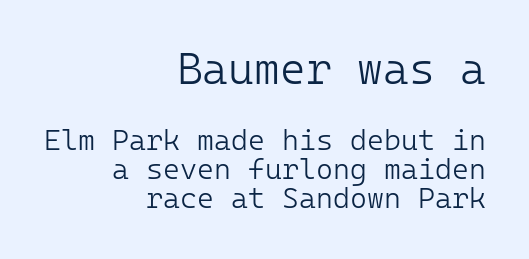
The image shows 44 px light sans-serif type, upright; set right-aligned, tight line spacing (1.01x), normal letter spacing, not underlined; the first (top) block is 1.52x larger; low stroke contrast and a medium x-height.
